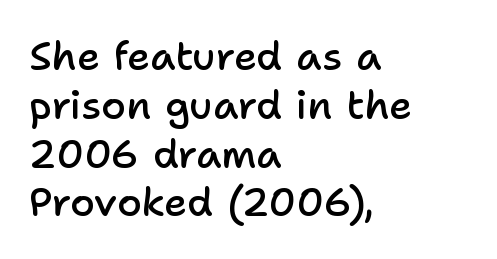
{"serif": "no", "italic": "no", "bold": "semi", "weight": "semibold", "width": "normal", "stroke_contrast": "low", "x_height": "medium", "monospaced": "no", "underline": "no", "align": "left", "line_spacing_ratio": 1.22, "letter_spacing": "normal", "letter_spacing_em": 0.0, "glyph_px": 40}
